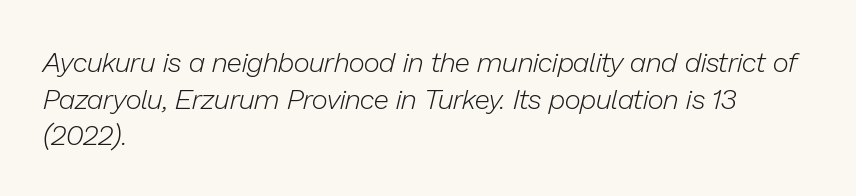
Q: Is the text bold? A: No.
Q: Is the text italic (slanted)? A: Yes, it leans right by about 13 degrees.
Q: Is the text underlined? A: No.
Q: How is the paragraph aligned? A: Left-aligned.
Q: Is the spacing between letters normal or unusually wide? A: Normal.
Q: Is the spacing between lines tight, normal or loose? A: Normal.
Q: Width (condensed, normal, or wide)? A: Normal.
Q: Stroke contrast? A: Low.
Q: x-height? A: Medium.
Q: Monospaced? A: No.
